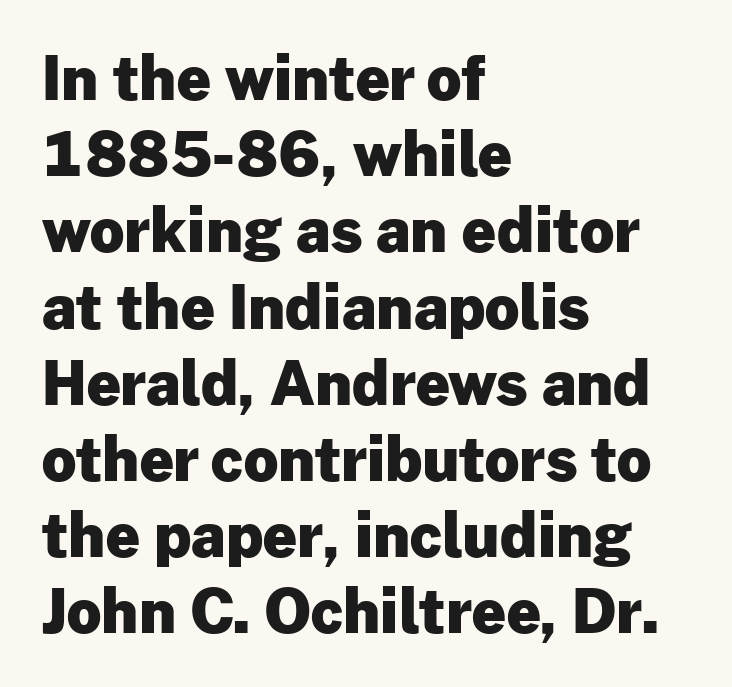
The image shows 60 px heavy sans-serif type, upright; set left-aligned, normal line spacing (1.27x), normal letter spacing, not underlined; low stroke contrast and a medium x-height.
